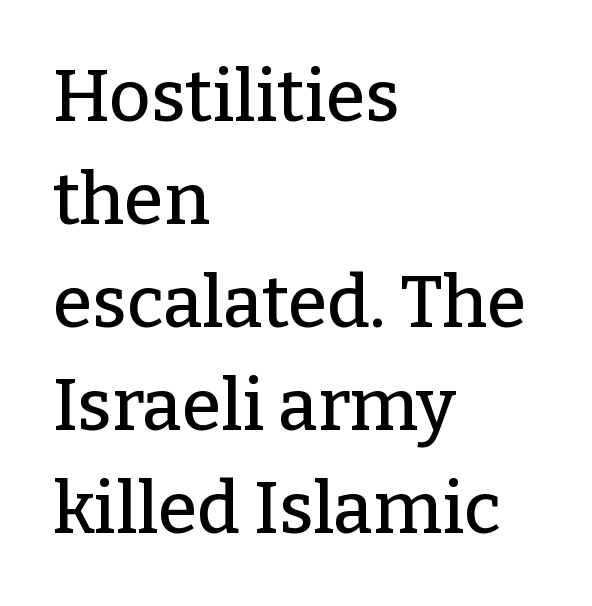
One-word summary of the alignment: left. These lines are rendered in a variable-pitch font. The face used here is rendered with its standard letterfit. Typographically, this falls in the serif category. The block of text has a typical density, with ordinary space between rows. Ordinary non-slanted type is in use.
